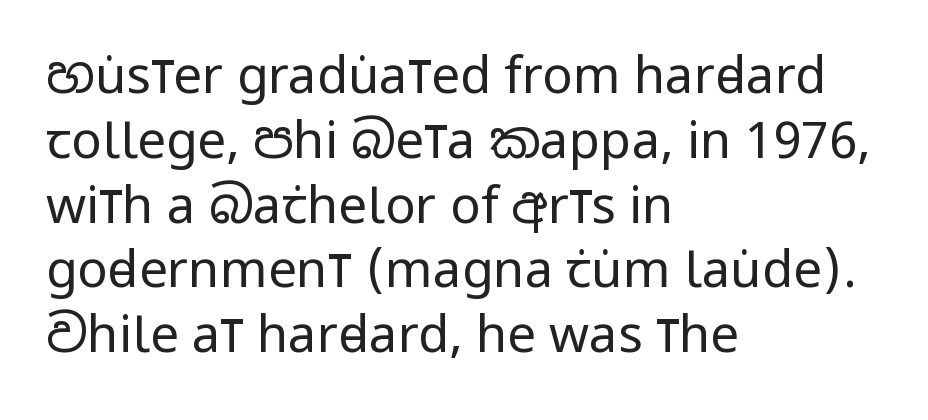
Any mark beneath the type? The region is blank. Are there feet on the stems? There aren't — it's a sans. Vertical strokes here are truly vertical. Leftover space on each line is placed entirely after the last word.
